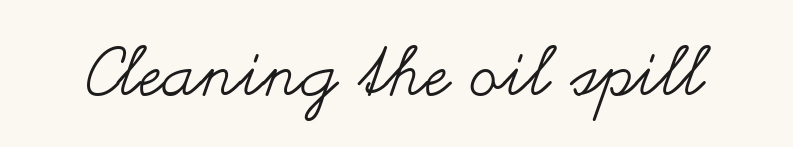
Q: Is the text bold? A: No.
Q: Is the text italic (slanted)? A: Yes.
Q: Is the text underlined? A: No.
Q: Is the spacing between letters normal or unusually wide? A: Normal.
Q: Width (condensed, normal, or wide)? A: Wide.
Q: Stroke contrast? A: Medium.
Q: x-height? A: Small.
Q: Monospaced? A: No.
